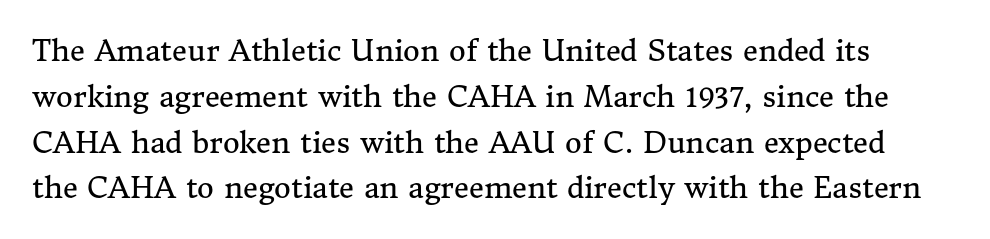
The image shows 29 px regular-weight serif type, upright; set normal line spacing (1.58x), normal letter spacing, not underlined; medium stroke contrast and a medium x-height.
